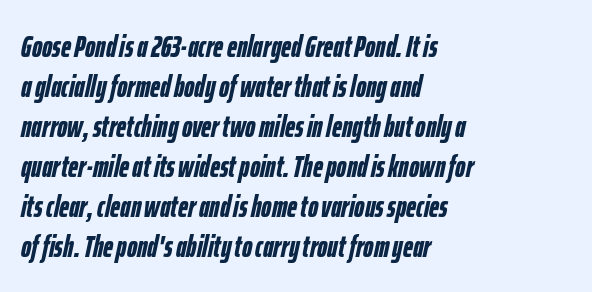
The line-height multiplier appears to be the usual default. Every row of glyphs begins at an identical x-position on the left. These lines were composed using italics. Strokes here are thick enough to call this a true bold.
